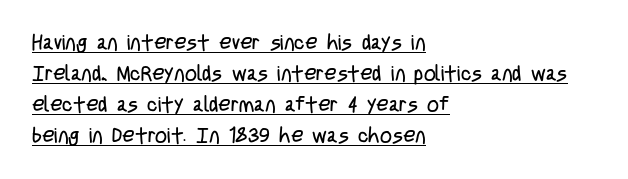
In designer terms, the underline attribute is active on this setting. Compared with a centered layout, this one pins lines to the left instead. Leading: standard. The letterforms sit at book weight or below. The horizontal fit of the characters is conventional and even.
